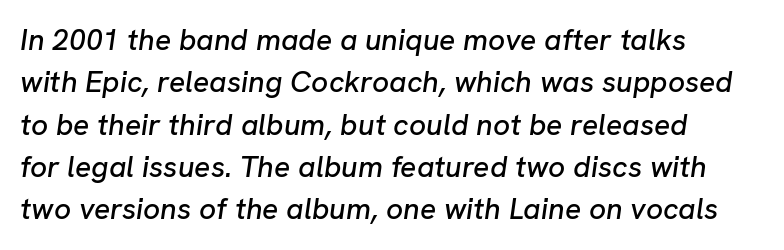
Q: Is the text italic (slanted)? A: Yes, it leans right by about 8 degrees.
Q: Is the text underlined? A: No.
Q: How is the paragraph aligned? A: Left-aligned.
Q: Is the spacing between letters normal or unusually wide? A: Normal.
Q: Is the spacing between lines tight, normal or loose? A: Normal.
Q: Width (condensed, normal, or wide)? A: Normal.
Q: Stroke contrast? A: Low.
Q: x-height? A: Medium.
Q: Monospaced? A: No.
